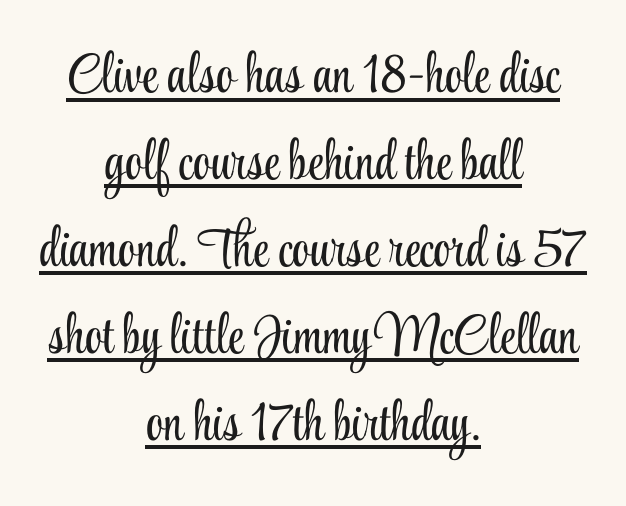
Q: Is the text bold? A: No.
Q: Is the text italic (slanted)? A: Yes.
Q: Is the typeface a serif or a sans-serif typeface? A: Serif.
Q: Is the text underlined? A: Yes.
Q: How is the paragraph aligned? A: Centered.
Q: Is the spacing between letters normal or unusually wide? A: Normal.
Q: Is the spacing between lines tight, normal or loose? A: Normal.
Q: Width (condensed, normal, or wide)? A: Condensed.
Q: Stroke contrast? A: Low.
Q: x-height? A: Small.
Q: Monospaced? A: No.
